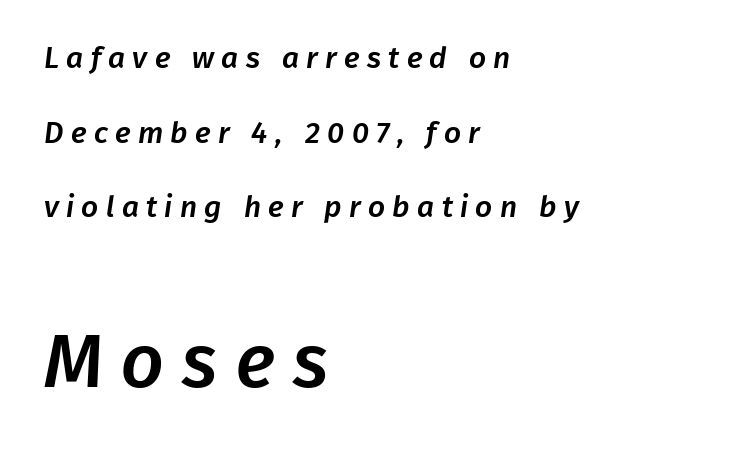
Q: Is the typeface a serif or a sans-serif typeface? A: Sans-serif.
Q: Is the text underlined? A: No.
Q: How is the paragraph aligned? A: Left-aligned.
Q: Is the spacing between letters normal or unusually wide? A: Unusually wide.
Q: Is the spacing between lines tight, normal or loose? A: Loose.
Q: Which block of text is set in a larger size, the first (top) or the second (bottom)? A: The second (bottom) one.
Q: Width (condensed, normal, or wide)? A: Normal.
Q: Stroke contrast? A: Low.
Q: x-height? A: Medium.
Q: Monospaced? A: No.
